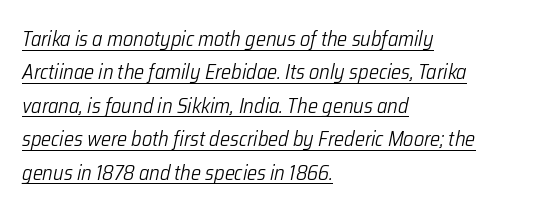
The image shows 21 px text type, italic (leaning right); set left-aligned, normal line spacing (1.59x), normal letter spacing, underlined.
